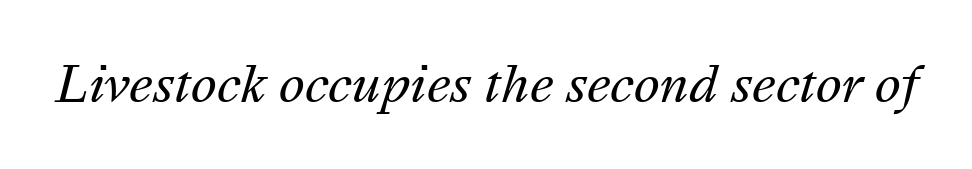
Q: Is the text bold? A: No.
Q: Is the text italic (slanted)? A: Yes, it leans right by about 16 degrees.
Q: Is the text underlined? A: No.
Q: Is the spacing between letters normal or unusually wide? A: Normal.
Q: Width (condensed, normal, or wide)? A: Normal.
Q: Stroke contrast? A: Medium.
Q: x-height? A: Medium.
Q: Monospaced? A: No.
